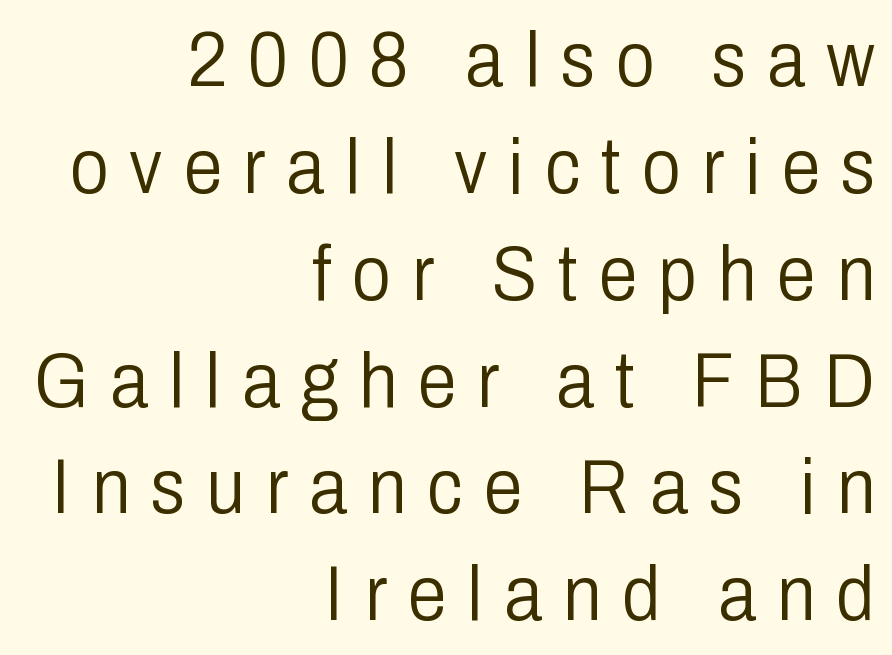
{"serif": "no", "italic": "no", "bold": "no", "weight": "light", "width": "condensed", "stroke_contrast": "low", "x_height": "medium", "monospaced": "no", "underline": "no", "align": "right", "line_spacing": "normal", "line_spacing_ratio": 1.37, "letter_spacing": "wide", "letter_spacing_em": 0.27, "glyph_px": 78}
